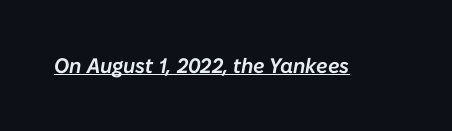
Letter spacing: default. Slanted lettering throughout. Like a heading marked for emphasis, these lines bear an underscore.
